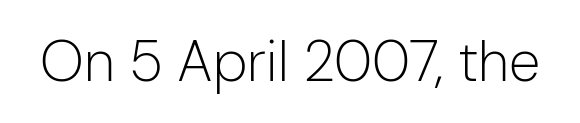
Ascenders rise straight up at ninety degrees. The area under the type is left untouched. Do the characters align in a grid? No, the font is proportional. This sample uses plain, unmodified letter spacing. Classification — sans serif. The passage shown is not bold in any degree.
